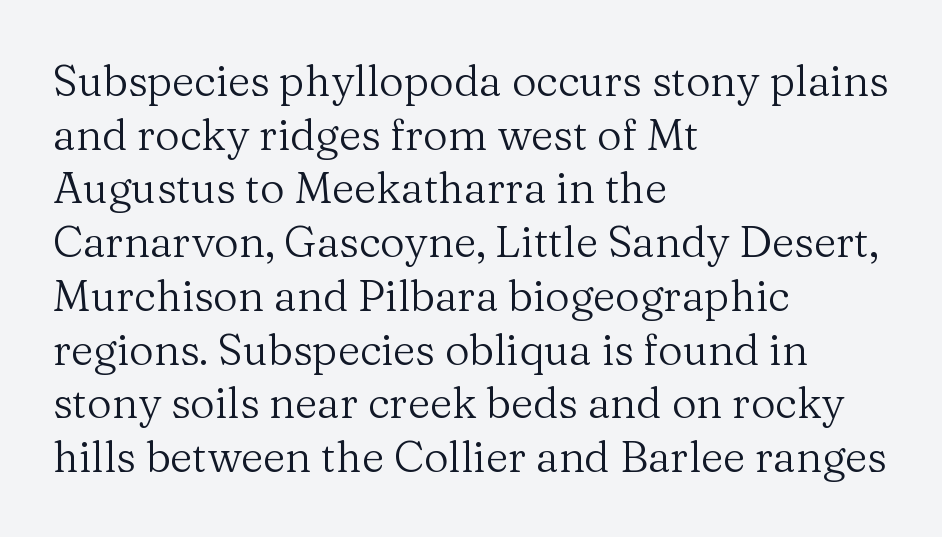
The specimen omits any rule beneath the text block's lines. Old-style or modern, the face here clearly has serifs. Summary of vertical rhythm: regular, with standard interline spacing. Default kerning and tracking; the words read as compact shapes. Is this a fixed-width face? No — the glyphs have proportional, varying widths.
